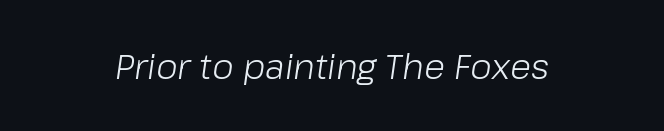
The image shows 35 px light type, italic (leaning right); set centered, normal letter spacing, not underlined; low stroke contrast and a medium x-height.
